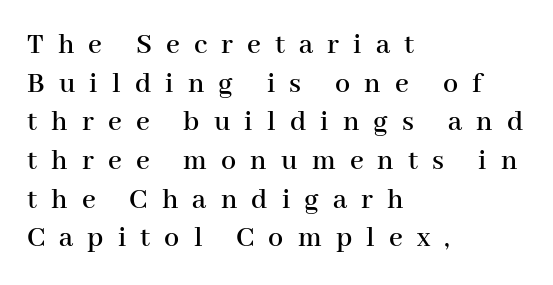
The image shows 30 px serif type, upright; set left-aligned, normal line spacing (1.29x), unusually wide letter spacing (+0.47 em), not underlined; high stroke contrast and a medium x-height.
